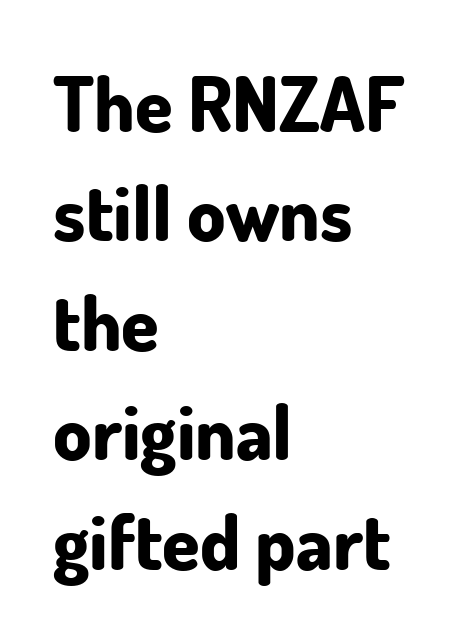
{"serif": "no", "italic": "no", "bold": "yes", "weight": "bold", "width": "normal", "stroke_contrast": "low", "x_height": "small", "monospaced": "no", "underline": "no", "align": "left", "line_spacing": "normal", "line_spacing_ratio": 1.44, "letter_spacing": "normal", "letter_spacing_em": 0.0, "glyph_px": 76}
